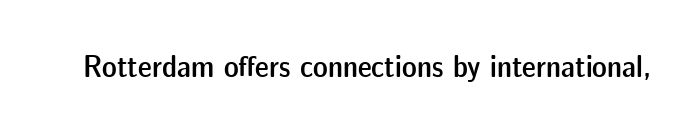
{"serif": "no", "italic": "no", "bold": "semi", "weight": "semibold", "width": "normal", "stroke_contrast": "low", "x_height": "medium", "monospaced": "no", "underline": "no", "letter_spacing": "normal", "letter_spacing_em": 0.0, "glyph_px": 31}
